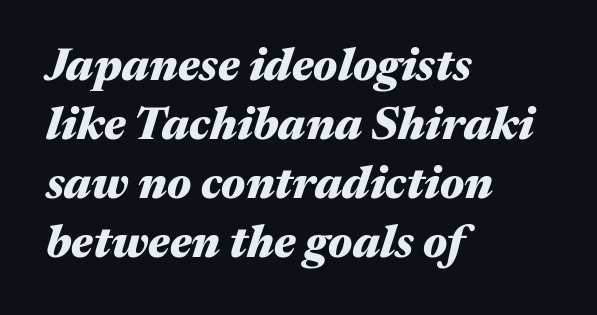
{"italic": "yes", "lean": "right", "slant_degrees": 17, "bold": "yes", "weight": "heavy", "width": "wide", "stroke_contrast": "medium", "x_height": "medium", "monospaced": "no", "underline": "no", "align": "left", "line_spacing": "normal", "line_spacing_ratio": 1.31, "letter_spacing": "normal", "letter_spacing_em": 0.0, "glyph_px": 45}
